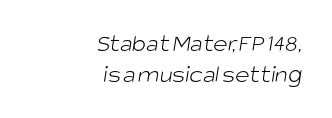
{"bold": "no", "underline": "no", "align": "right", "line_spacing_ratio": 1.24, "letter_spacing": "normal", "letter_spacing_em": 0.0, "glyph_px": 25}
